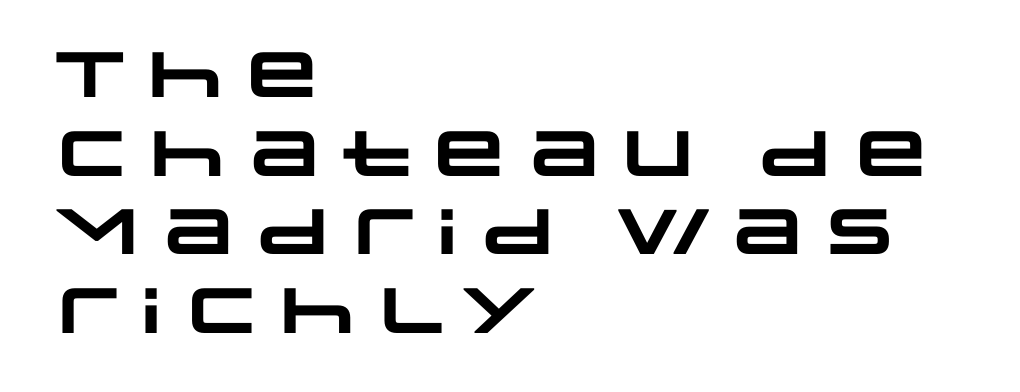
Beneath every word, the page is bare. The rendering anchors every line to the left-hand side. These lines are rendered in a variable-pitch font. The passage shown is emphatically bold. Each letter's strokes conclude bluntly, with no projecting serifs.
